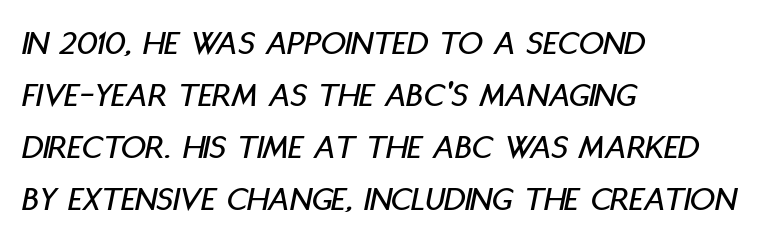
Nobody touched the tracking dial on this one. These lines were composed using italics. Typeset ragged right — the left edge is the straight one. Underlining? Definitely not there.
